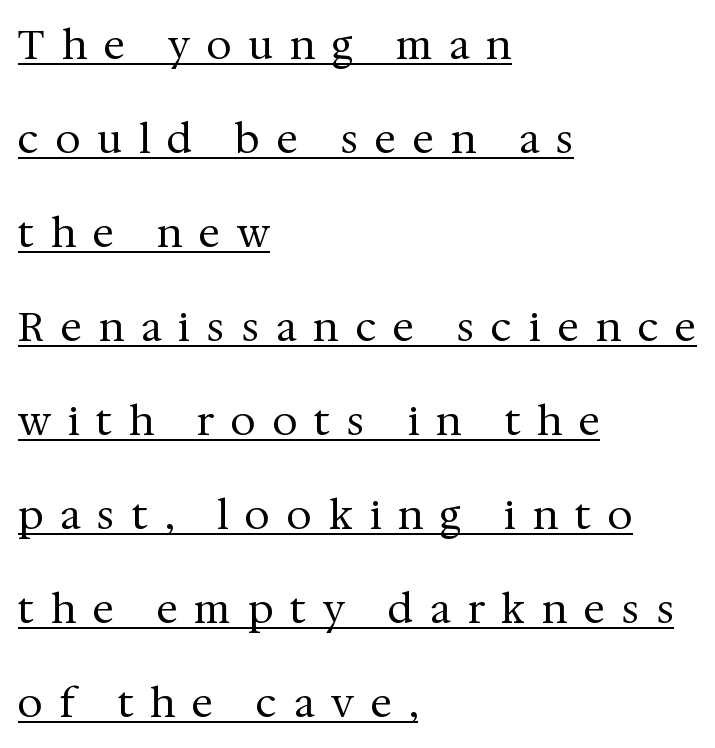
Q: Is the text bold? A: No.
Q: Is the text italic (slanted)? A: No, it is upright.
Q: Is the typeface a serif or a sans-serif typeface? A: Serif.
Q: Is the text underlined? A: Yes.
Q: How is the paragraph aligned? A: Left-aligned.
Q: Is the spacing between letters normal or unusually wide? A: Unusually wide.
Q: Is the spacing between lines tight, normal or loose? A: Loose.
Q: Width (condensed, normal, or wide)? A: Normal.
Q: Stroke contrast? A: Medium.
Q: x-height? A: Medium.
Q: Monospaced? A: No.
